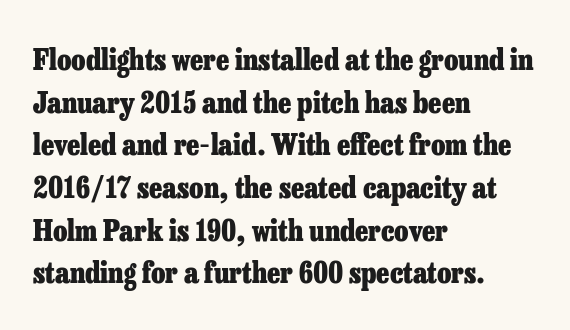
{"serif": "yes", "italic": "no", "bold": "yes", "weight": "heavy", "width": "normal", "stroke_contrast": "low", "x_height": "medium", "monospaced": "no", "underline": "no", "align": "left", "line_spacing": "normal", "line_spacing_ratio": 1.47, "letter_spacing": "normal", "letter_spacing_em": 0.0, "glyph_px": 29}
